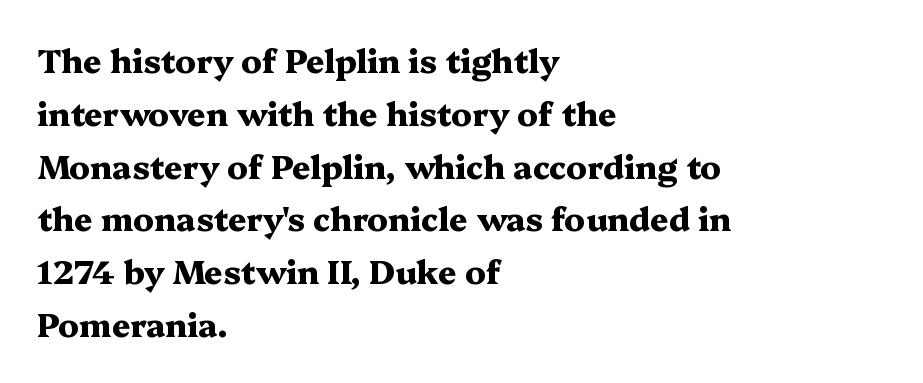
The image shows 32 px heavy, wide serif type, upright; set left-aligned, normal line spacing (1.65x), normal letter spacing, not underlined; medium stroke contrast and a medium x-height.
